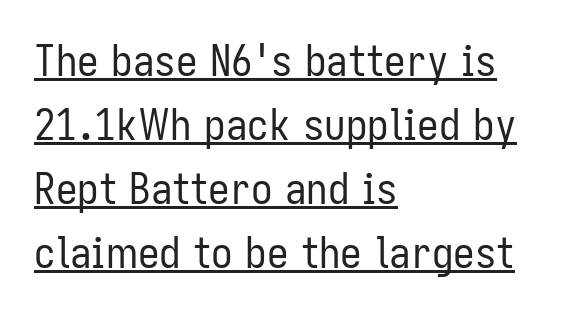
The image shows 43 px regular-weight, condensed sans-serif type, upright; set left-aligned, normal line spacing (1.49x), normal letter spacing, underlined; low stroke contrast and a medium x-height.
